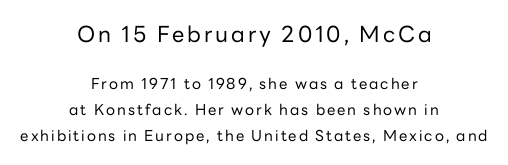
Q: Is the text bold? A: No.
Q: Is the text italic (slanted)? A: No, it is upright.
Q: Is the text underlined? A: No.
Q: How is the paragraph aligned? A: Centered.
Q: Which block of text is set in a larger size, the first (top) or the second (bottom)? A: The first (top) one.
